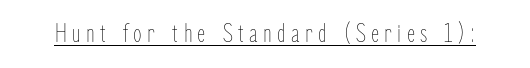
The image shows 28 px thin, condensed type, upright; set underlined; low stroke contrast and a medium x-height.
